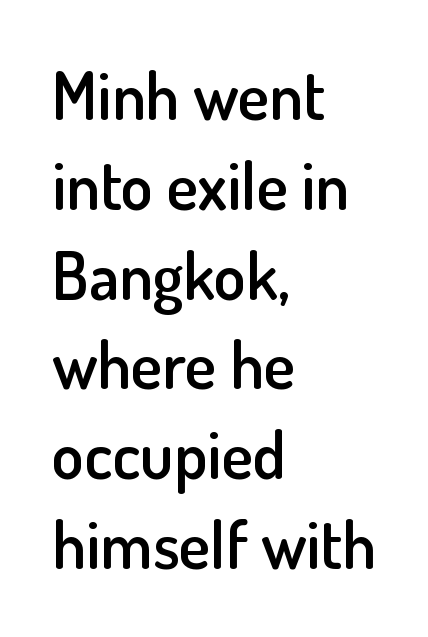
{"serif": "no", "italic": "no", "bold": "semi", "weight": "semibold", "width": "normal", "stroke_contrast": "low", "x_height": "small", "monospaced": "no", "underline": "no", "align": "left", "line_spacing": "normal", "line_spacing_ratio": 1.36, "letter_spacing": "normal", "letter_spacing_em": 0.0, "glyph_px": 66}
